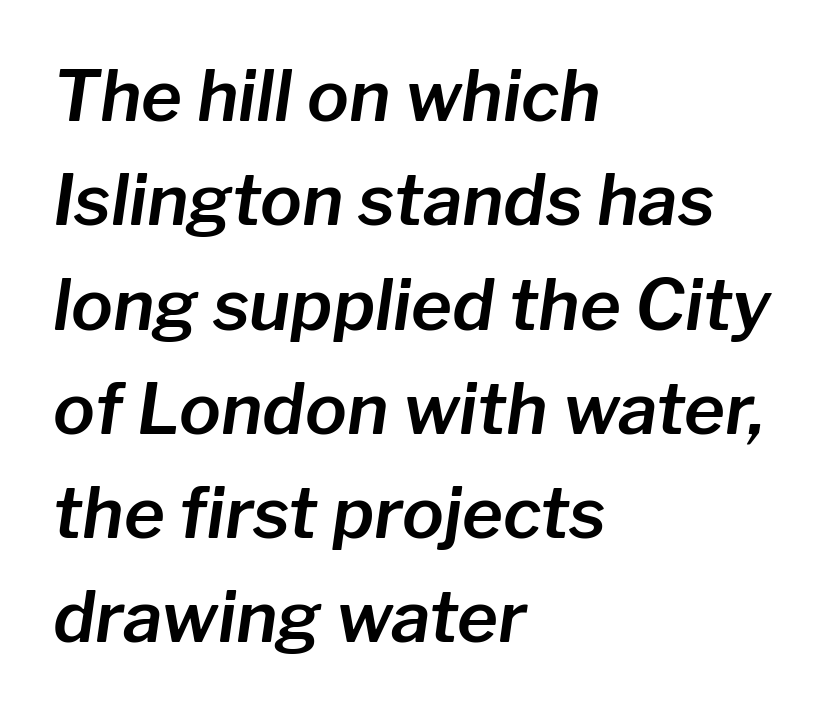
{"italic": "yes", "lean": "right", "slant_degrees": 8, "width": "normal", "stroke_contrast": "low", "x_height": "medium", "monospaced": "no", "underline": "no", "align": "left", "line_spacing": "normal", "line_spacing_ratio": 1.49, "letter_spacing": "normal", "letter_spacing_em": 0.0, "glyph_px": 70}
